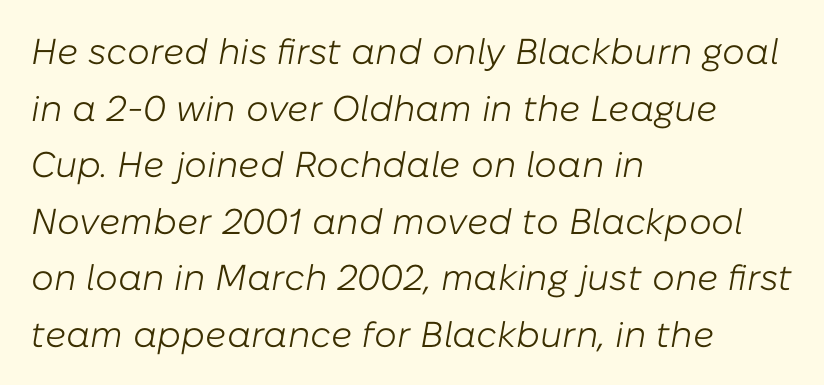
{"italic": "yes", "lean": "right", "slant_degrees": 10, "bold": "no", "weight": "light", "width": "normal", "stroke_contrast": "low", "x_height": "medium", "monospaced": "no", "underline": "no", "align": "left", "line_spacing": "normal", "line_spacing_ratio": 1.57, "letter_spacing": "normal", "letter_spacing_em": 0.0, "glyph_px": 36}
